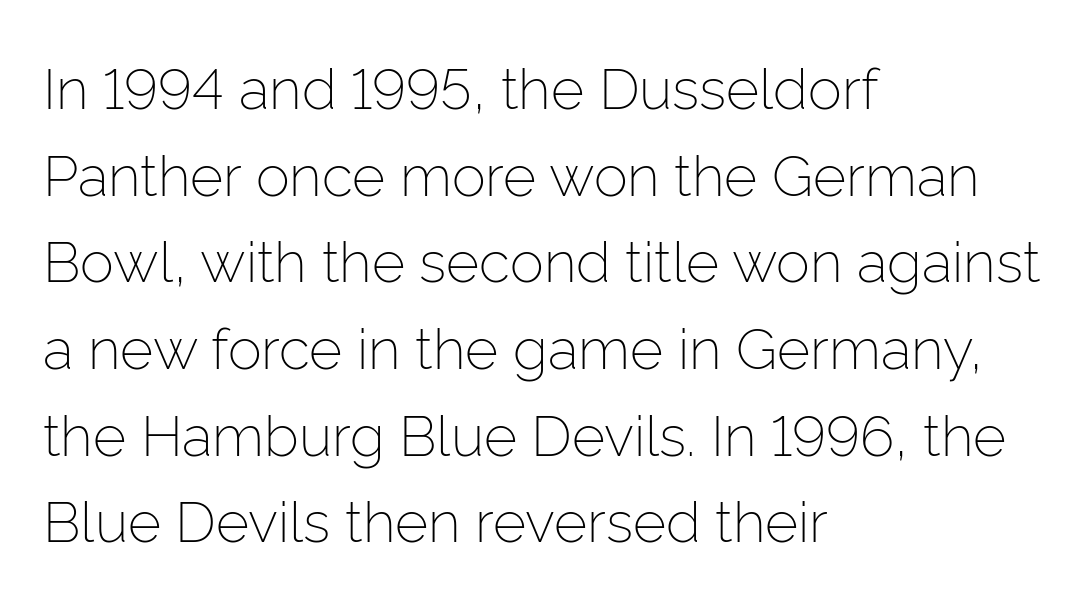
{"serif": "no", "italic": "no", "bold": "no", "weight": "light", "width": "normal", "stroke_contrast": "low", "x_height": "medium", "monospaced": "no", "underline": "no", "align": "left", "line_spacing": "normal", "line_spacing_ratio": 1.52, "letter_spacing": "normal", "letter_spacing_em": 0.0, "glyph_px": 57}
